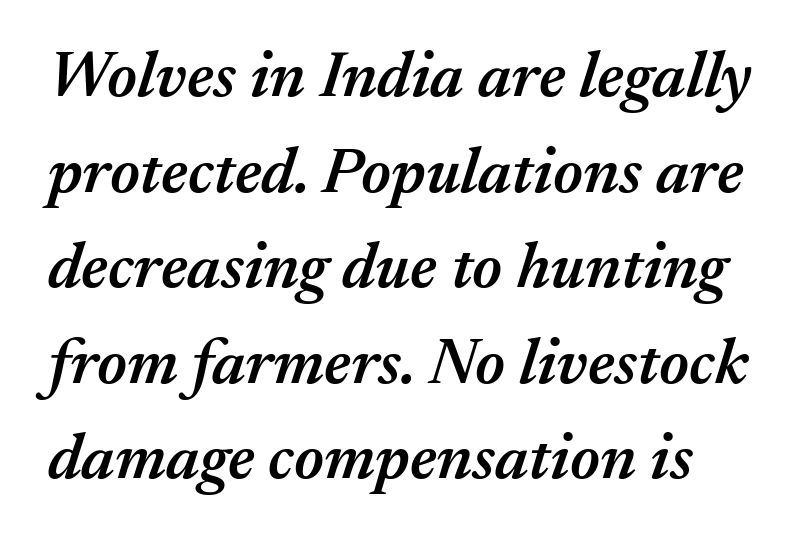
Spacing verdict: proportional, widths tailored to each character. Clear beneath every line of the passage. Does the lettering tilt? It does — this is italic. A semibold gives these letters moderate extra thickness, short of bold. In terms of leading, this rendering sits right in the middle.
